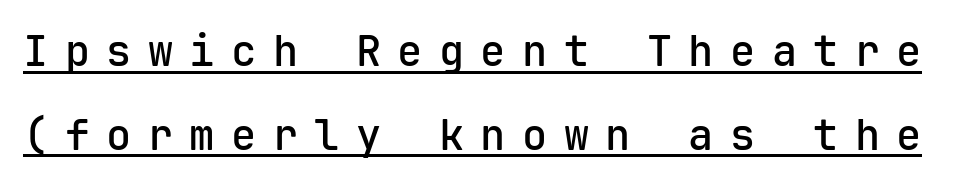
Q: Is the text bold? A: Semi-bold.
Q: Is the text italic (slanted)? A: No, it is upright.
Q: Is the typeface a serif or a sans-serif typeface? A: Sans-serif.
Q: Is the text underlined? A: Yes.
Q: Is the spacing between letters normal or unusually wide? A: Unusually wide.
Q: Is the spacing between lines tight, normal or loose? A: Loose.
Q: Width (condensed, normal, or wide)? A: Normal.
Q: Stroke contrast? A: Low.
Q: x-height? A: Medium.
Q: Monospaced? A: Yes.
